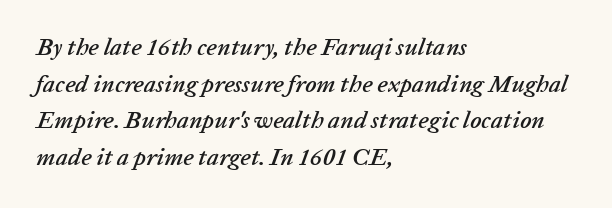
The image shows 24 px text type, italic (leaning right); set left-aligned, normal line spacing (1.53x), normal letter spacing, not underlined.
